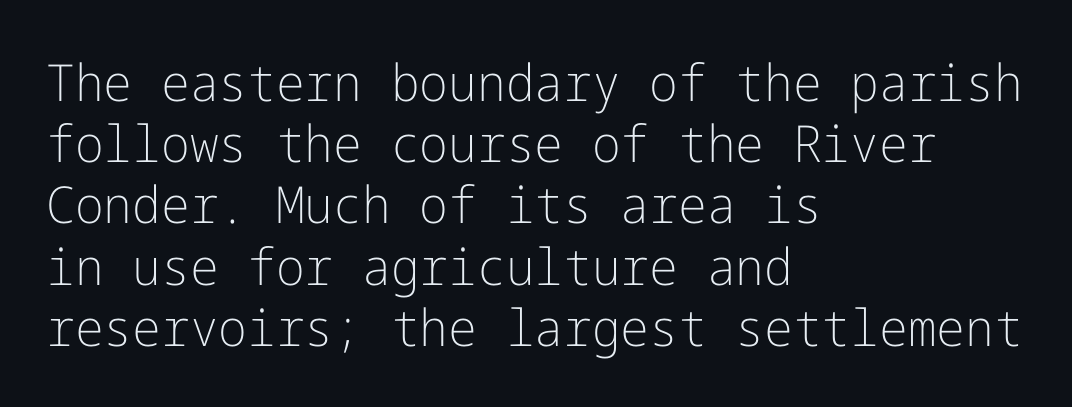
Q: Is the text bold? A: No.
Q: Is the text italic (slanted)? A: No, it is upright.
Q: Is the typeface a serif or a sans-serif typeface? A: Sans-serif.
Q: Is the text underlined? A: No.
Q: How is the paragraph aligned? A: Left-aligned.
Q: Is the spacing between letters normal or unusually wide? A: Normal.
Q: Width (condensed, normal, or wide)? A: Normal.
Q: Stroke contrast? A: Low.
Q: x-height? A: Medium.
